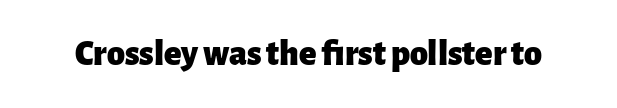
Look at the tracking — it's just the regular setting, nothing added. The strip under each line holds only bare page. Italic? Not at all — the glyphs are vertical. Are there feet on the stems? There aren't — it's a sans. The rendering uses natural spacing where letterforms have individual widths. Strong, thick strokes mark this as bold type.
